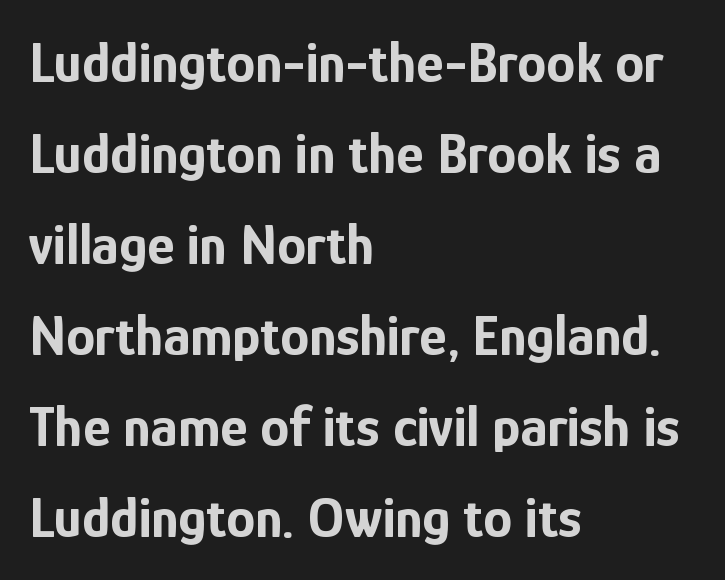
{"serif": "no", "italic": "no", "bold": "yes", "weight": "bold", "width": "condensed", "stroke_contrast": "low", "x_height": "medium", "monospaced": "no", "underline": "no", "align": "left", "line_spacing": "normal", "line_spacing_ratio": 1.57, "letter_spacing": "normal", "letter_spacing_em": 0.0, "glyph_px": 58}
